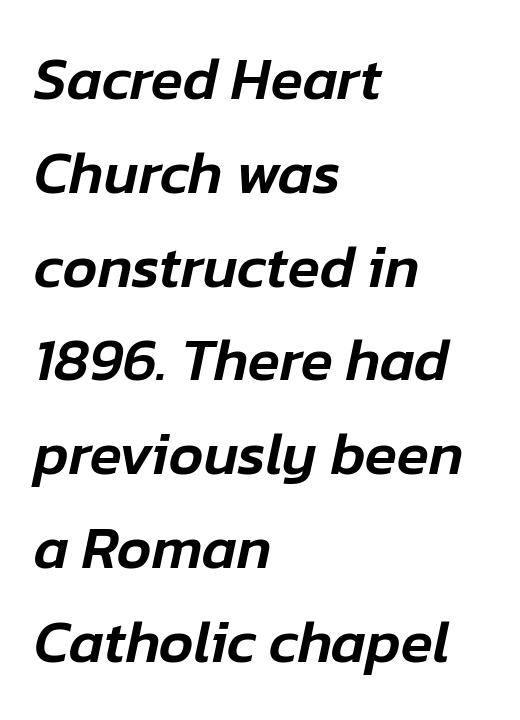
{"italic": "yes", "lean": "right", "slant_degrees": 12, "width": "normal", "stroke_contrast": "low", "x_height": "medium", "monospaced": "no", "underline": "no", "align": "left", "line_spacing": "normal", "line_spacing_ratio": 1.59, "letter_spacing": "normal", "letter_spacing_em": 0.0, "glyph_px": 59}
